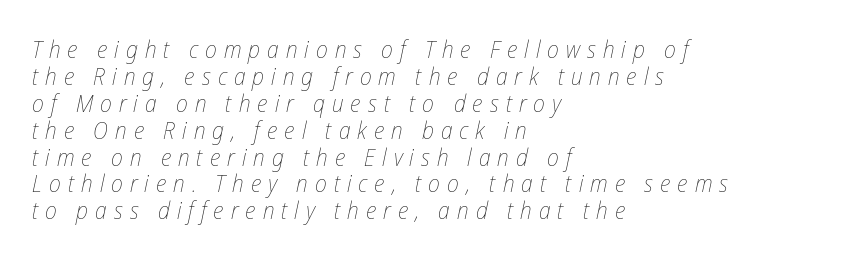
Q: Is the text bold? A: No.
Q: Is the text italic (slanted)? A: Yes, it leans right by about 12 degrees.
Q: Is the text underlined? A: No.
Q: How is the paragraph aligned? A: Left-aligned.
Q: Is the spacing between letters normal or unusually wide? A: Unusually wide.
Q: Is the spacing between lines tight, normal or loose? A: Tight.
